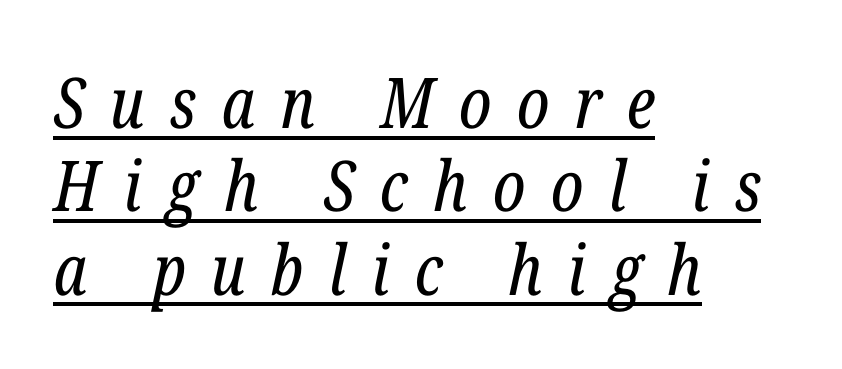
The image shows 70 px regular-weight, condensed serif type, italic (leaning right); set left-aligned, line spacing 1.19x, unusually wide letter spacing (+0.36 em), underlined; low stroke contrast and a medium x-height.
